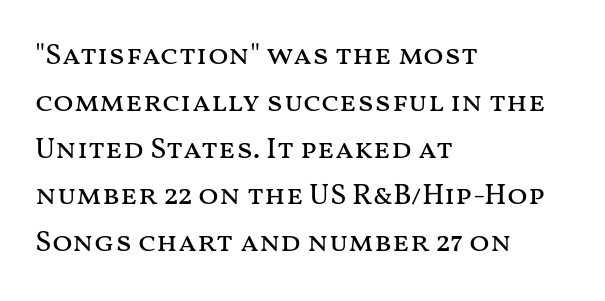
{"italic": "no", "bold": "no", "weight": "regular", "width": "wide", "stroke_contrast": "medium", "x_height": "medium", "monospaced": "no", "underline": "no", "align": "left", "line_spacing": "normal", "line_spacing_ratio": 1.56, "letter_spacing": "normal", "letter_spacing_em": 0.0, "glyph_px": 30}
